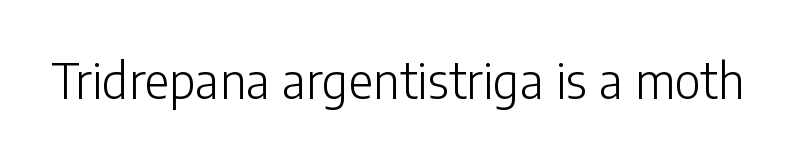
{"serif": "no", "italic": "no", "bold": "no", "weight": "light", "width": "normal", "stroke_contrast": "low", "x_height": "medium", "monospaced": "no", "underline": "no", "letter_spacing": "normal", "letter_spacing_em": 0.0, "glyph_px": 48}
